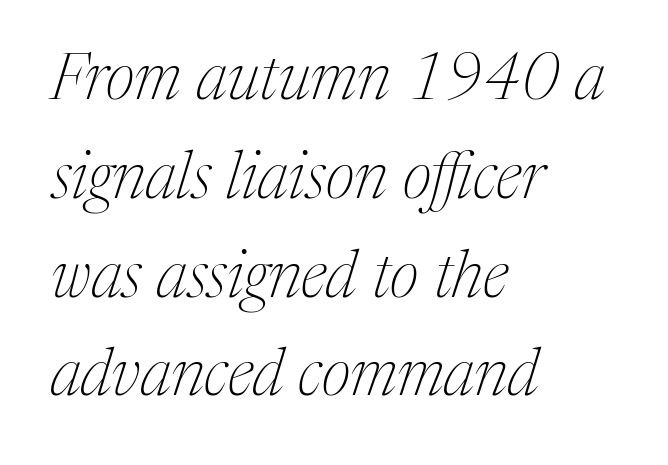
Q: Is the text bold? A: No.
Q: Is the text italic (slanted)? A: Yes, it leans right by about 17 degrees.
Q: Is the typeface a serif or a sans-serif typeface? A: Serif.
Q: Is the text underlined? A: No.
Q: How is the paragraph aligned? A: Left-aligned.
Q: Is the spacing between letters normal or unusually wide? A: Normal.
Q: Is the spacing between lines tight, normal or loose? A: Normal.
Q: Width (condensed, normal, or wide)? A: Normal.
Q: Stroke contrast? A: Medium.
Q: x-height? A: Medium.
Q: Monospaced? A: No.
